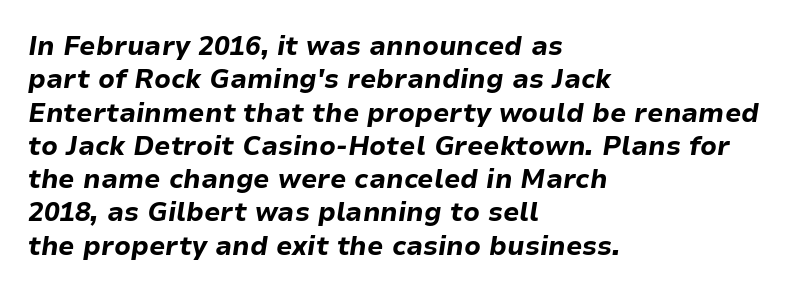
{"italic": "yes", "lean": "right", "slant_degrees": 9, "bold": "yes", "underline": "no", "align": "left", "line_spacing": "normal", "line_spacing_ratio": 1.28, "letter_spacing": "normal", "letter_spacing_em": 0.0, "glyph_px": 26}
